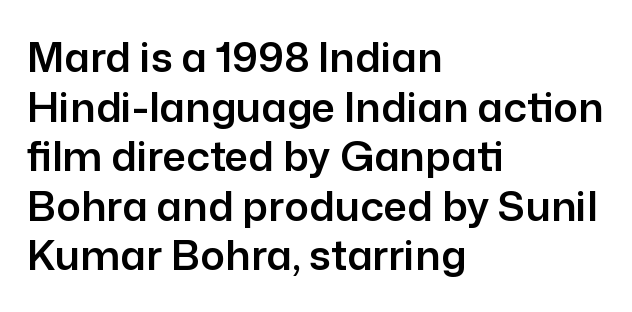
Q: Is the text italic (slanted)? A: No, it is upright.
Q: Is the typeface a serif or a sans-serif typeface? A: Sans-serif.
Q: Is the text underlined? A: No.
Q: How is the paragraph aligned? A: Left-aligned.
Q: Is the spacing between letters normal or unusually wide? A: Normal.
Q: Width (condensed, normal, or wide)? A: Normal.
Q: Stroke contrast? A: Low.
Q: x-height? A: Medium.
Q: Monospaced? A: No.
